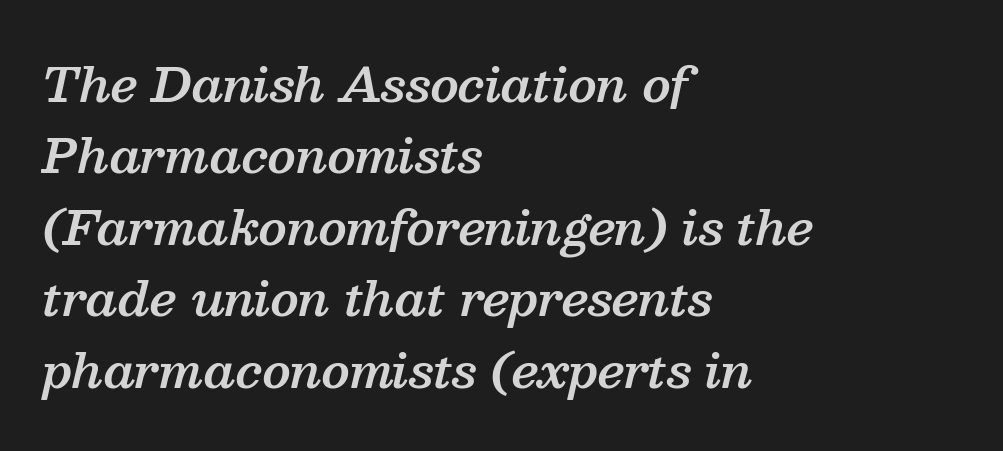
Q: Is the text bold? A: Semi-bold.
Q: Is the text italic (slanted)? A: Yes, it leans right by about 13 degrees.
Q: Is the typeface a serif or a sans-serif typeface? A: Serif.
Q: Is the text underlined? A: No.
Q: How is the paragraph aligned? A: Left-aligned.
Q: Is the spacing between letters normal or unusually wide? A: Normal.
Q: Is the spacing between lines tight, normal or loose? A: Normal.
Q: Width (condensed, normal, or wide)? A: Normal.
Q: Stroke contrast? A: Medium.
Q: x-height? A: Medium.
Q: Monospaced? A: No.
